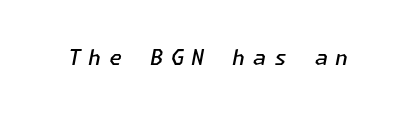
When letters slant like this, we call the style italic. Underlining? Definitely not there. The type is letterspaced generously, with wide tracking. This is the in-between weight designers call semibold or demi.
